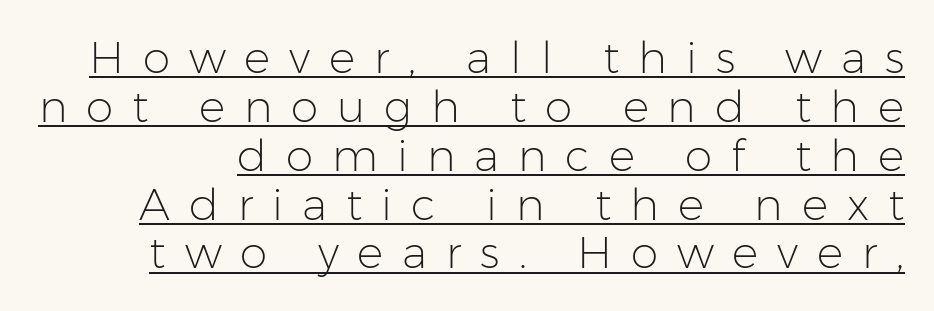
The image shows 44 px light sans-serif type, upright; set tight line spacing (1.11x), unusually wide letter spacing (+0.43 em), underlined; low stroke contrast and a medium x-height.
